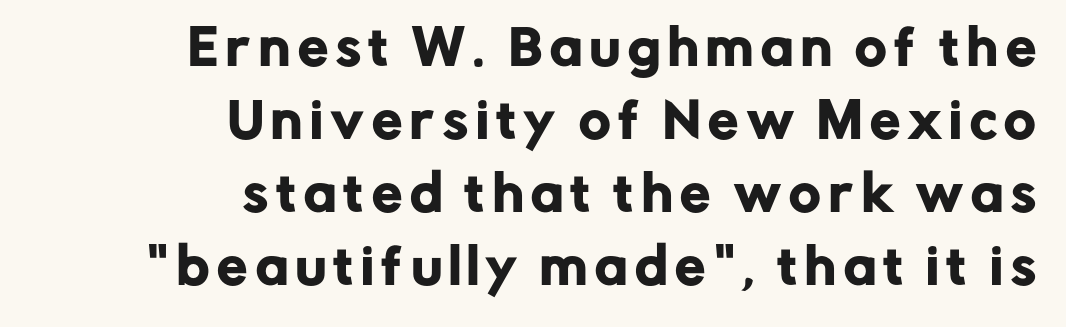
Q: Is the text italic (slanted)? A: No, it is upright.
Q: Is the typeface a serif or a sans-serif typeface? A: Sans-serif.
Q: Is the text underlined? A: No.
Q: How is the paragraph aligned? A: Right-aligned.
Q: Is the spacing between lines tight, normal or loose? A: Normal.
Q: Width (condensed, normal, or wide)? A: Normal.
Q: Stroke contrast? A: Low.
Q: x-height? A: Medium.
Q: Monospaced? A: No.
